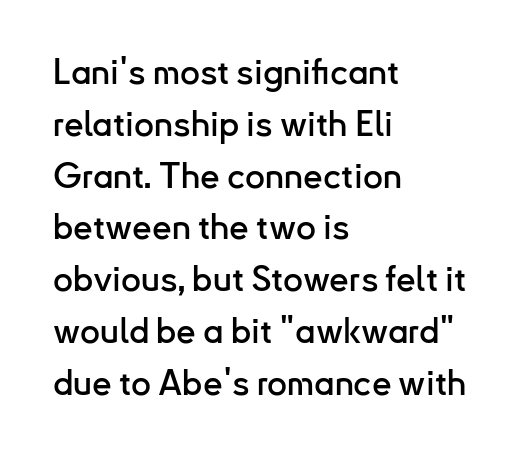
{"serif": "no", "italic": "no", "width": "normal", "stroke_contrast": "low", "x_height": "small", "monospaced": "no", "underline": "no", "align": "left", "line_spacing": "normal", "line_spacing_ratio": 1.48, "letter_spacing": "normal", "letter_spacing_em": 0.0, "glyph_px": 35}
